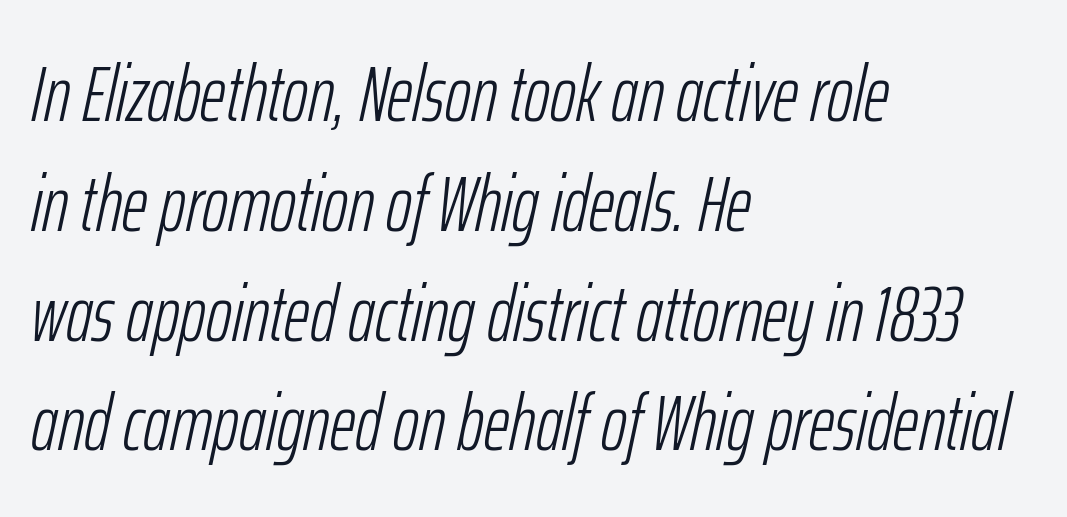
Descender tails drop into unmarked territory. Summary of weight: not heavy and not bold. The face used here is proportionally spaced, like ordinary book or web type. The lines sit at an ordinary, default distance from one another. Compared with ordinary roman type, these characters are visibly tilted. The lines in this sample share a left origin and differ only in where they stop.
